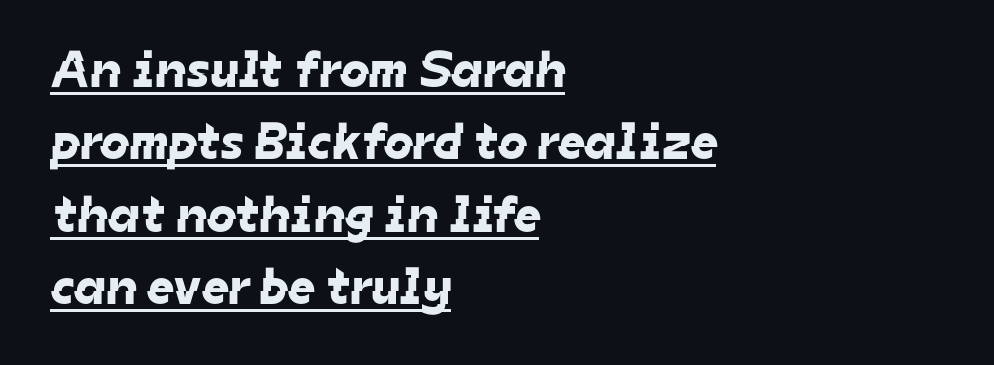
{"serif": "no", "width": "normal", "stroke_contrast": "low", "x_height": "medium", "monospaced": "no", "underline": "yes", "align": "left", "line_spacing": "normal", "line_spacing_ratio": 1.39, "letter_spacing": "normal", "letter_spacing_em": 0.0, "glyph_px": 52}
